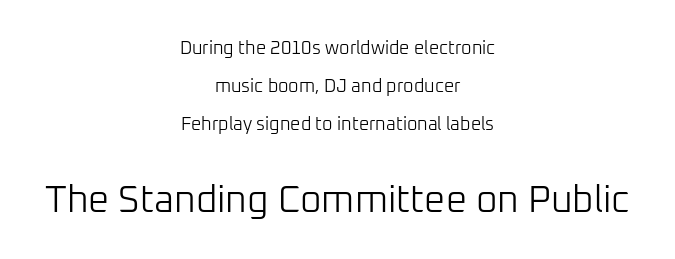
Regarding serifs, this sample does without them. A roman cut, with each character standing at attention. This layout puts the modest block above and the oversized block below. The rendering uses natural spacing where letterforms have individual widths. Interline gaps are noticeably wide in this sample.
